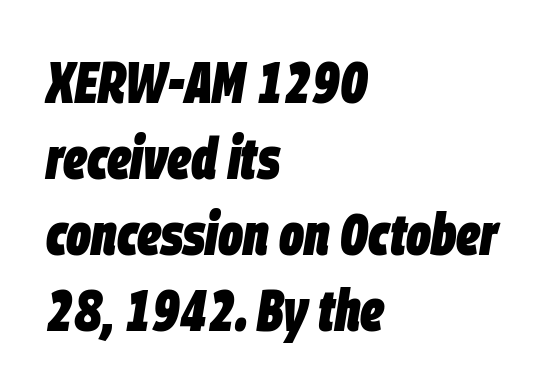
Varying glyph widths throughout — classic text-font behaviour. Line starts are locked; line ends wander. Does the leading feel generous? No, just average. The rendering keeps characters at their native spacing. Check the space under the baseline: it is left empty. Set as a true bold cut, around the 700 mark.
